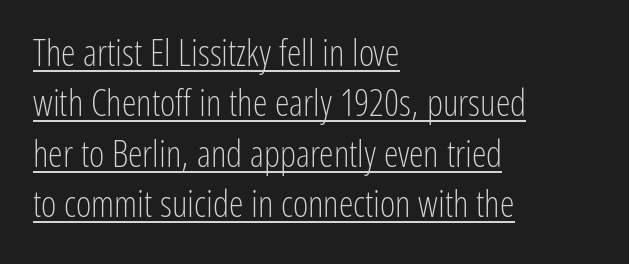
A rule runs beneath these lines of type. Bold? No — there's no thickening of the strokes. The specimen reads as upright at a glance. Proportional: the letters do not fall into vertical columns. The horizontal fit of the characters is conventional and even. Classification — sans serif.
